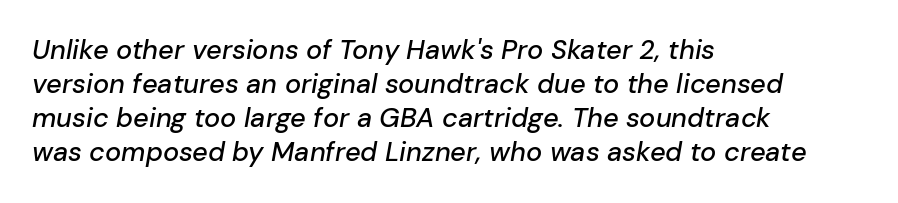
The image shows 27 px text type, italic (leaning right); set left-aligned, normal line spacing (1.26x), normal letter spacing, not underlined.
